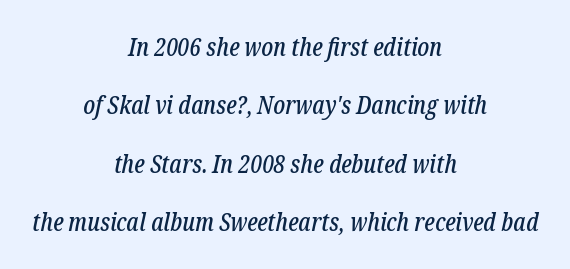
{"italic": "yes", "lean": "right", "slant_degrees": 12, "underline": "no", "align": "center", "line_spacing": "loose", "line_spacing_ratio": 2.34, "letter_spacing": "normal", "letter_spacing_em": 0.0, "glyph_px": 25}
